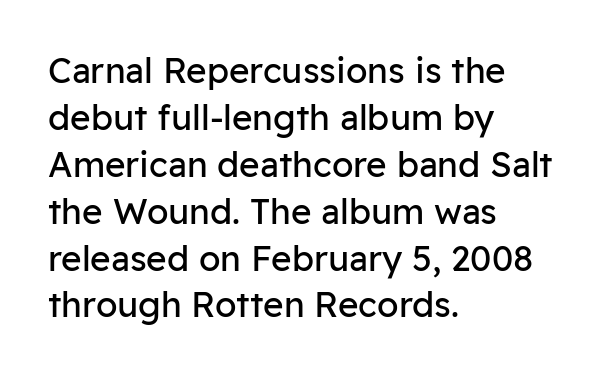
The image shows 35 px regular-weight sans-serif type, upright; set left-aligned, normal line spacing (1.34x), normal letter spacing, not underlined; low stroke contrast and a medium x-height.
